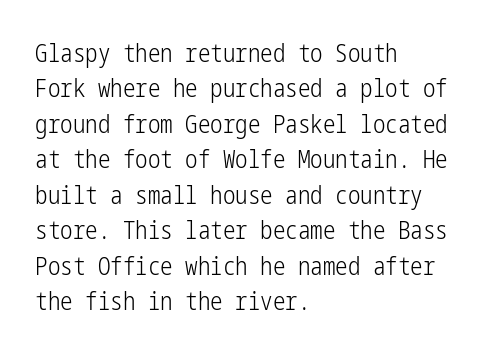
{"italic": "no", "bold": "no", "underline": "no", "align": "left", "line_spacing": "normal", "line_spacing_ratio": 1.42, "letter_spacing": "normal", "letter_spacing_em": 0.0, "glyph_px": 25}
